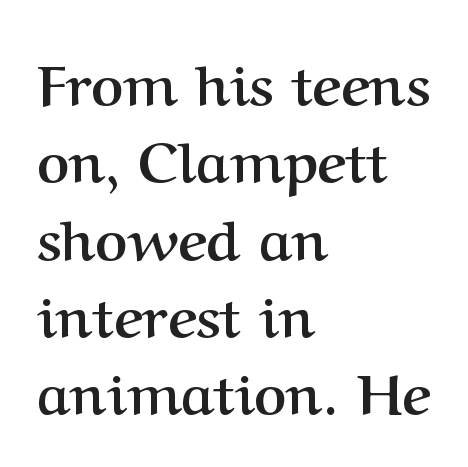
Every stem runs plumb, perpendicular to the baseline. In terms of letterspacing, this is plain default setting. The characters display serif detailing at their extremities. Look at the stroke-to-counter ratio: heavy, a bold. The rendering uses natural spacing where letterforms have individual widths. Casual observation: everything's shoved over to the left.
